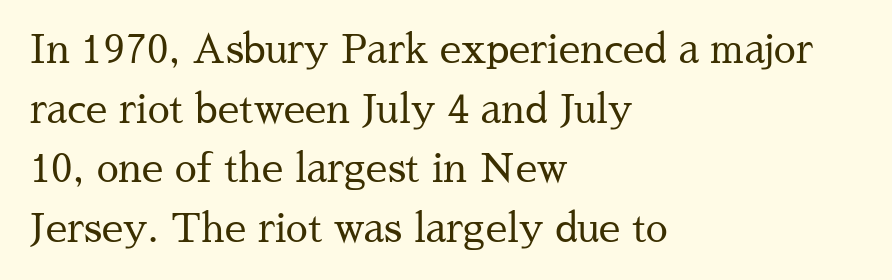
The foot of each line stays bare and open. The font is comparable to plain body text, perhaps lighter. Is this a fixed-width face? No — the glyphs have proportional, varying widths. The rendering anchors every line to the left-hand side. The letterforms sit shoulder to shoulder at normal distance.
